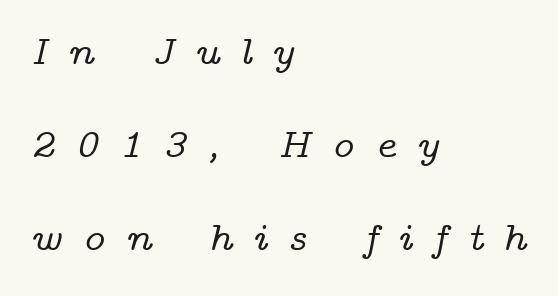
The vertical gap from one line to the next is large. Designer's note — italics engaged. The passage shown is typed in a proportional face where columns would drift. In CSS terms this would be text-align: left. There is plenty of visible air inserted between adjacent glyphs. Check where the strokes stop: tiny serifs finish them off.
